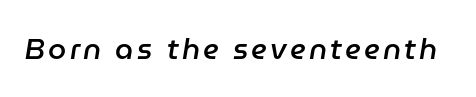
The image shows 29 px semibold type, italic (leaning right); set not underlined; low stroke contrast and a medium x-height.
